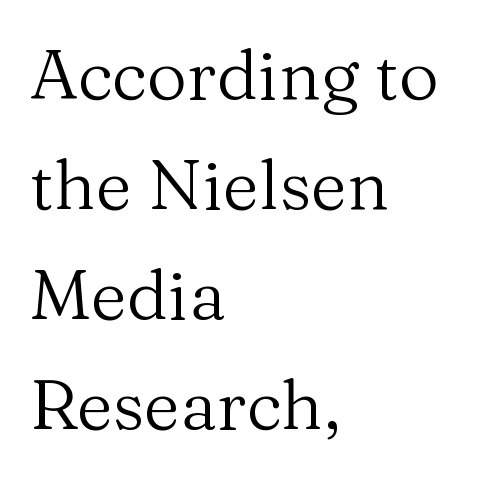
The rendering uses natural spacing where letterforms have individual widths. Leading matches the norm, producing a regular column. The strokes are not fattened; the text isn't bold. The space beneath each line is pristine and unruled. Is the letter spacing exaggerated? No — it looks like the ordinary default. To sum up the face: it has serifs.
